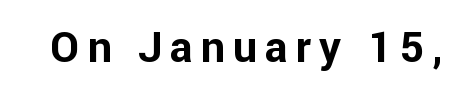
Q: Is the text bold? A: Yes.
Q: Is the text italic (slanted)? A: No, it is upright.
Q: Is the typeface a serif or a sans-serif typeface? A: Sans-serif.
Q: Is the text underlined? A: No.
Q: Width (condensed, normal, or wide)? A: Normal.
Q: Stroke contrast? A: Low.
Q: x-height? A: Medium.
Q: Monospaced? A: No.
